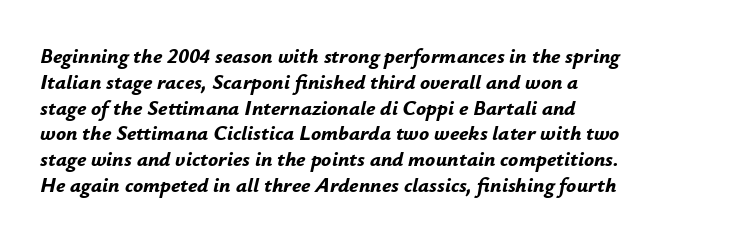
The image shows 21 px bold type, italic (leaning right); set left-aligned, line spacing 1.23x, normal letter spacing, not underlined.
